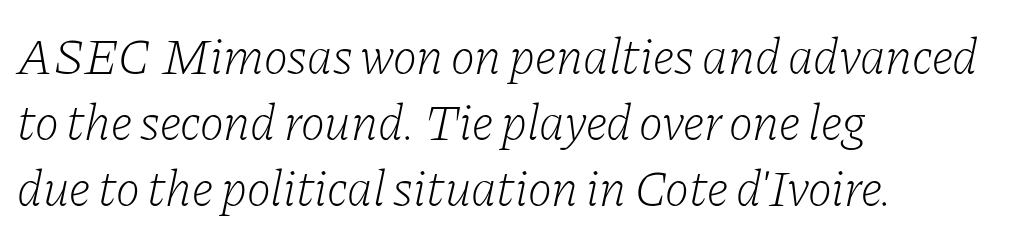
The image shows 51 px light serif type, italic (leaning right); set left-aligned, normal line spacing (1.29x), normal letter spacing, not underlined; low stroke contrast and a medium x-height.
